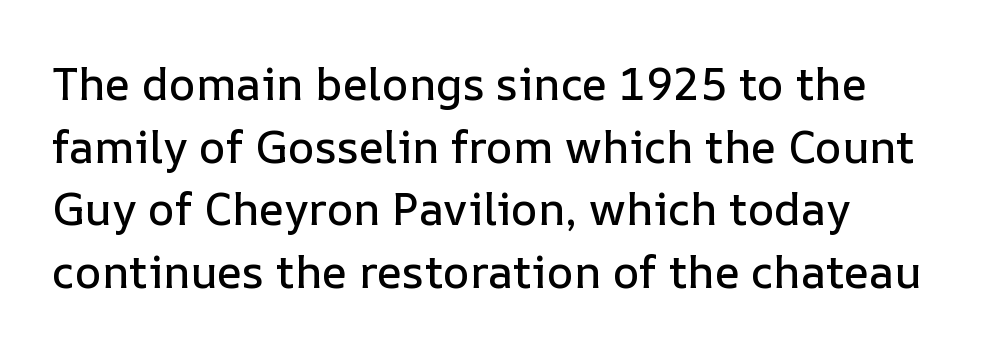
Q: Is the text italic (slanted)? A: No, it is upright.
Q: Is the text underlined? A: No.
Q: How is the paragraph aligned? A: Left-aligned.
Q: Is the spacing between letters normal or unusually wide? A: Normal.
Q: Is the spacing between lines tight, normal or loose? A: Normal.
Q: Width (condensed, normal, or wide)? A: Normal.
Q: Stroke contrast? A: Low.
Q: x-height? A: Medium.
Q: Monospaced? A: No.
